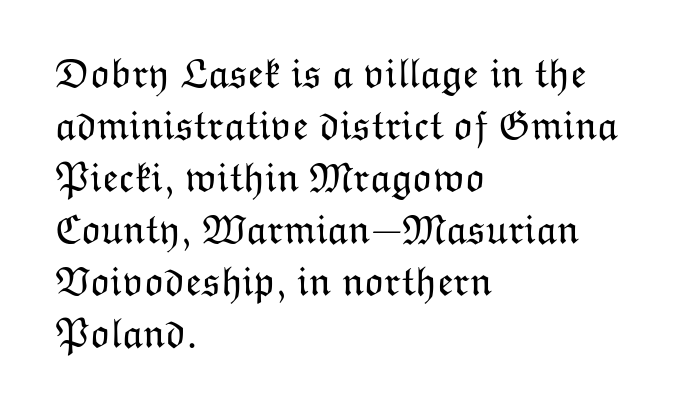
Q: Is the text bold? A: No.
Q: Is the text italic (slanted)? A: No, it is upright.
Q: Is the text underlined? A: No.
Q: How is the paragraph aligned? A: Left-aligned.
Q: Is the spacing between letters normal or unusually wide? A: Normal.
Q: Width (condensed, normal, or wide)? A: Normal.
Q: Stroke contrast? A: Low.
Q: x-height? A: Medium.
Q: Monospaced? A: No.
